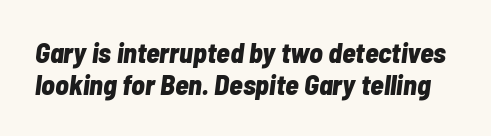
Only glyphs here, with clear space below each row. Each word holds together tightly as a unit, with standard inter-letter gaps. Looks like regular typesetting: each glyph gets only the width it needs. Would a proofreader flag this as italicized? Yes. Each new line begins almost immediately beneath the previous one.
